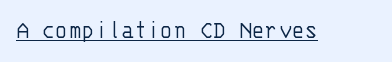
Vertical stems look standard width or narrower in stroke. This sample carries an underscore along the baseline area. Notice how the stems are strictly vertical — no italics here. Spacing between characters is what you'd get straight out of the box.
